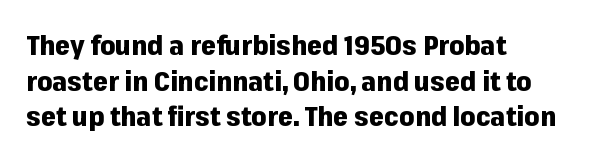
A typesetter would call this leading conventional body-copy spacing. Standard letterfit; no display-style spreading of the glyphs. The axis of the letterforms is exactly vertical. Typeset ragged right — the left edge is the straight one. Clear beneath every line of the passage. Each glyph is drawn with heavy, bold strokes.
